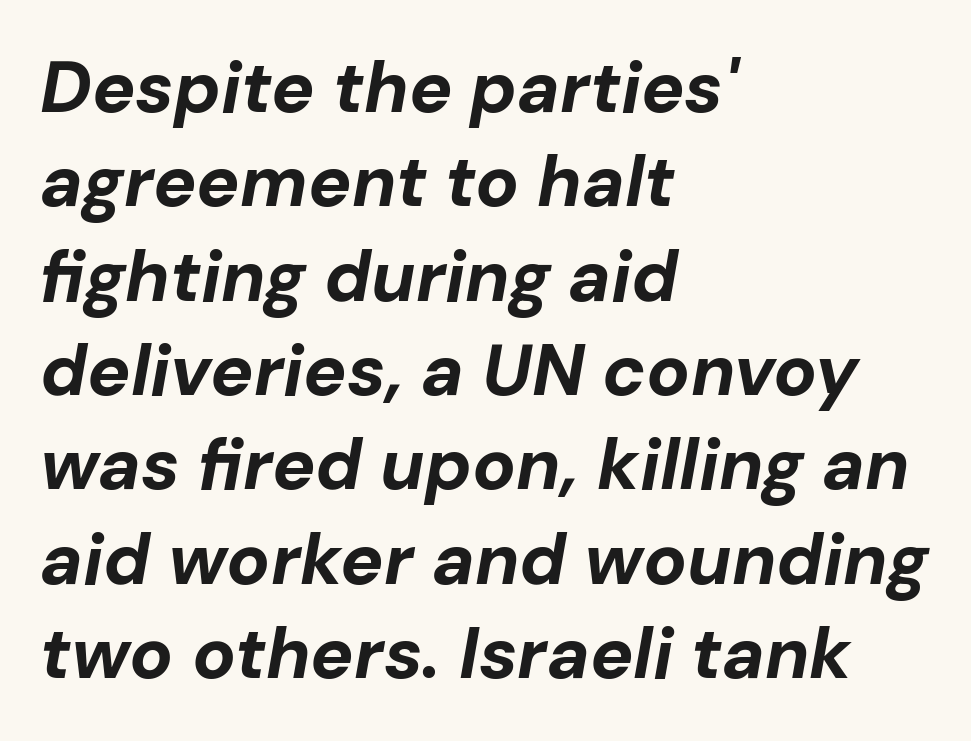
The image shows 72 px bold type, italic (leaning right); set left-aligned, normal line spacing (1.31x), normal letter spacing, not underlined; low stroke contrast and a medium x-height.
